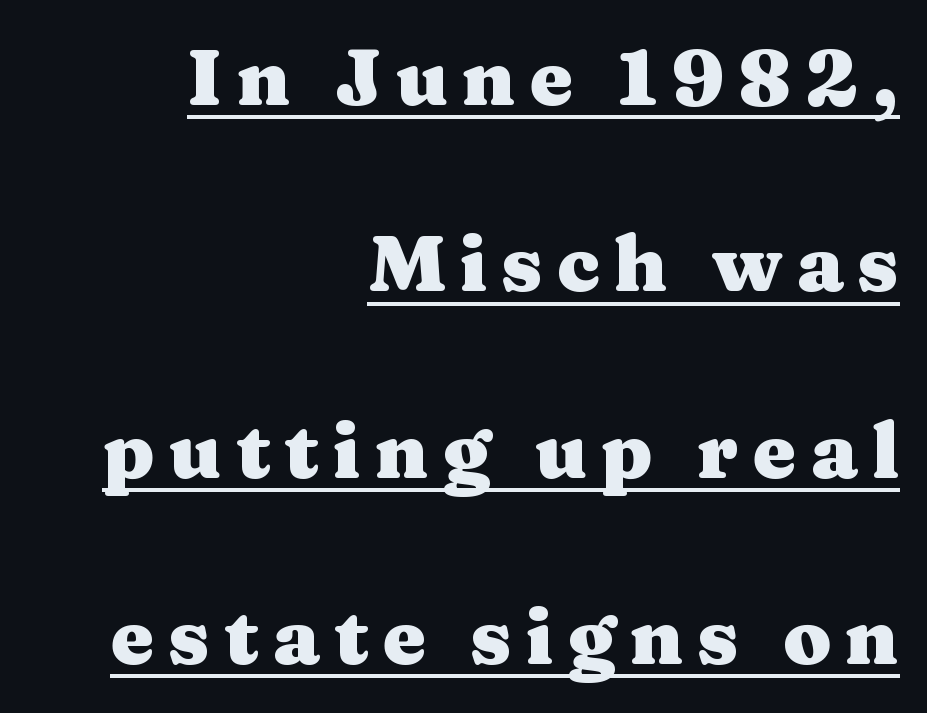
Q: Is the text bold? A: Yes.
Q: Is the text italic (slanted)? A: No, it is upright.
Q: Is the typeface a serif or a sans-serif typeface? A: Serif.
Q: Is the text underlined? A: Yes.
Q: How is the paragraph aligned? A: Right-aligned.
Q: Is the spacing between lines tight, normal or loose? A: Loose.
Q: Width (condensed, normal, or wide)? A: Wide.
Q: Stroke contrast? A: Medium.
Q: x-height? A: Medium.
Q: Monospaced? A: No.
